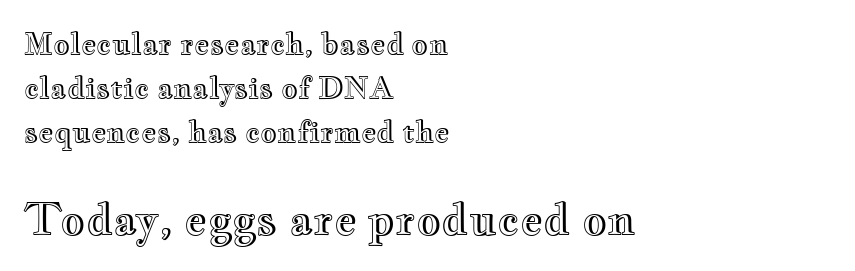
{"italic": "no", "width": "wide", "x_height": "small", "monospaced": "no", "underline": "no", "align": "left", "line_spacing": "normal", "line_spacing_ratio": 1.51, "letter_spacing": "normal", "letter_spacing_em": 0.0, "larger_block": "second", "size_ratio": 1.48, "glyph_px": 43}
